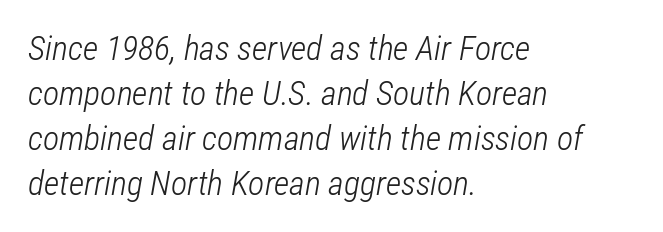
No extra tracking has been applied to these lines. Summary of weight: not heavy and not bold. Compared with a centered layout, this one pins lines to the left instead. Varying glyph widths throughout — classic text-font behaviour. The text carries the slant typical of an italic or oblique font.
